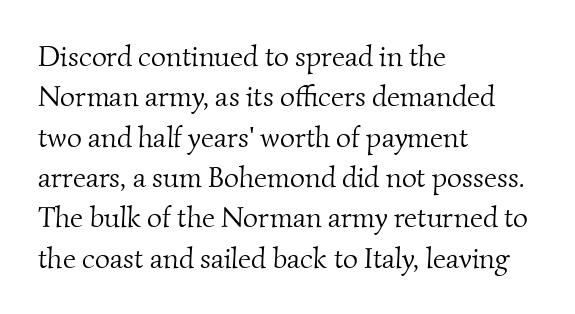
Vertical stems look standard width or narrower in stroke. Horizontal bands of white between lines are of average thickness. The baseline area is clear. Students, note that the glyphs here touch the page at normal intervals.
